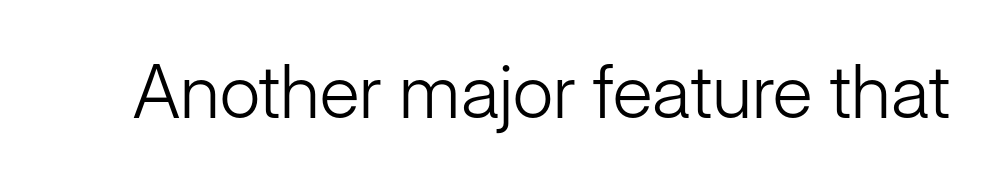
Q: Is the text bold? A: No.
Q: Is the text italic (slanted)? A: No, it is upright.
Q: Is the typeface a serif or a sans-serif typeface? A: Sans-serif.
Q: Is the text underlined? A: No.
Q: Is the spacing between letters normal or unusually wide? A: Normal.
Q: Width (condensed, normal, or wide)? A: Normal.
Q: Stroke contrast? A: Low.
Q: x-height? A: Medium.
Q: Monospaced? A: No.
